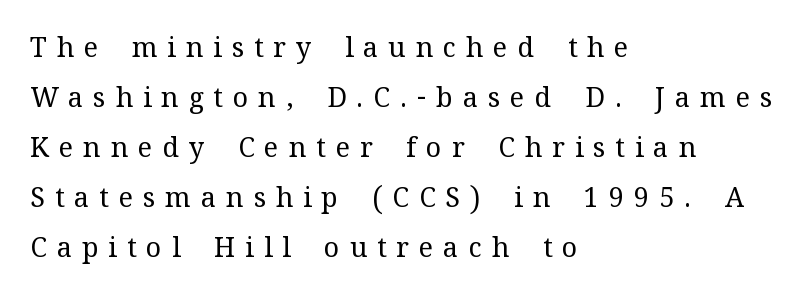
{"italic": "no", "bold": "no", "underline": "no", "align": "left", "line_spacing_ratio": 1.85, "letter_spacing": "wide", "letter_spacing_em": 0.37, "glyph_px": 27}
